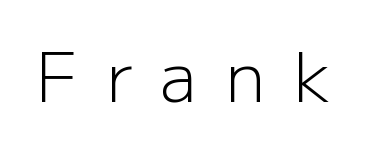
The image shows 67 px light sans-serif type, upright; set unusually wide letter spacing (+0.42 em), not underlined; low stroke contrast and a medium x-height.
